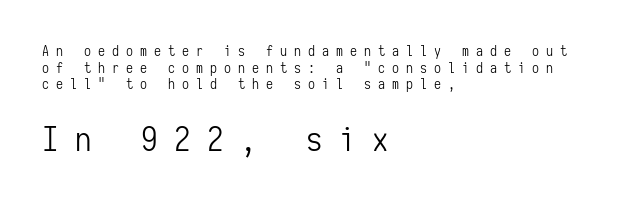
{"serif": "no", "italic": "no", "bold": "no", "weight": "light", "width": "condensed", "stroke_contrast": "low", "x_height": "medium", "monospaced": "yes", "underline": "no", "align": "left", "line_spacing_ratio": 1.18, "letter_spacing": "wide", "letter_spacing_em": 0.5, "larger_block": "second", "size_ratio": 2.36, "glyph_px": 33}
